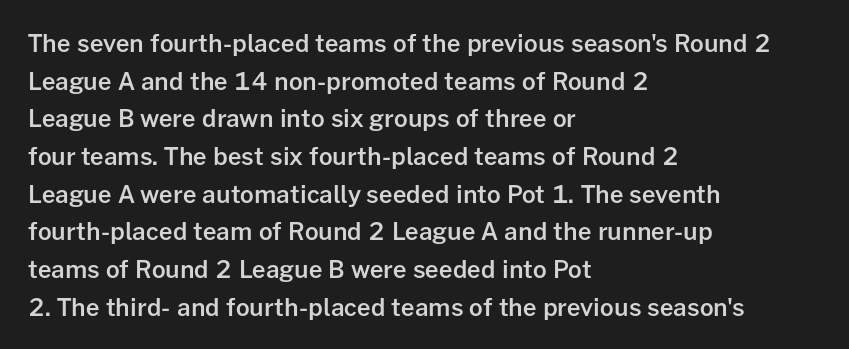
If you drew a ruler down the left edge, every line would touch it. Successive baselines arrive at the customary interval. The passage shown is semibold, sitting just below true bold. Style check: upright.
